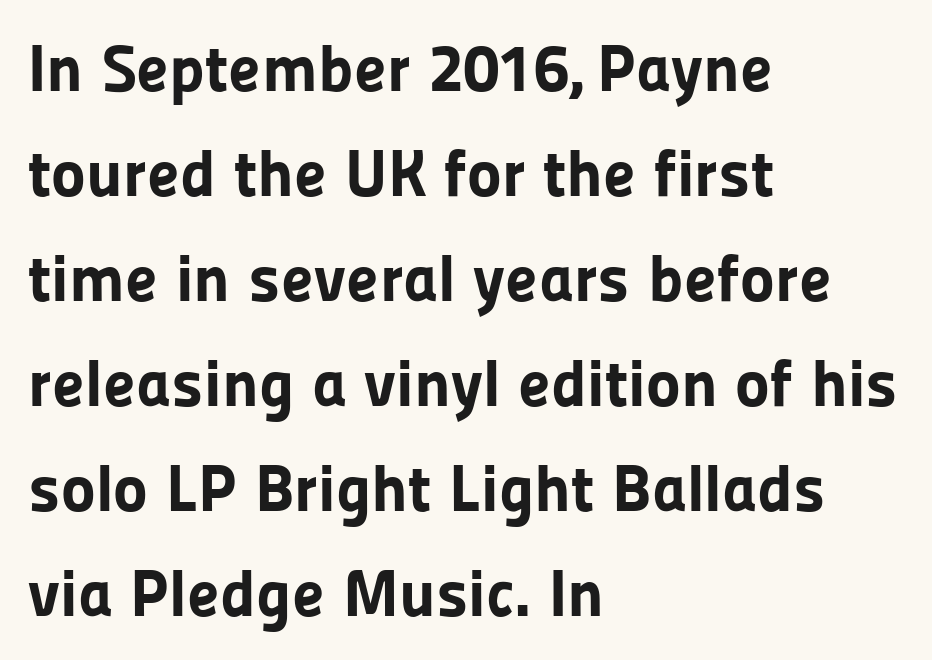
{"serif": "no", "italic": "no", "bold": "yes", "weight": "bold", "width": "normal", "stroke_contrast": "low", "x_height": "medium", "monospaced": "no", "underline": "no", "align": "left", "line_spacing": "normal", "line_spacing_ratio": 1.59, "letter_spacing": "normal", "letter_spacing_em": 0.0, "glyph_px": 66}
